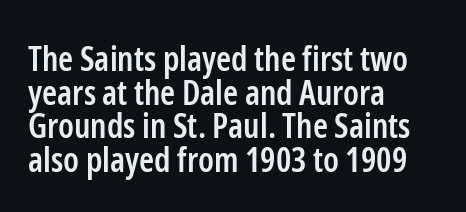
{"serif": "no", "italic": "no", "bold": "semi", "weight": "semibold", "width": "condensed", "stroke_contrast": "low", "x_height": "medium", "monospaced": "no", "underline": "no", "align": "left", "line_spacing": "tight", "line_spacing_ratio": 0.99, "letter_spacing": "normal", "letter_spacing_em": 0.0, "glyph_px": 34}
